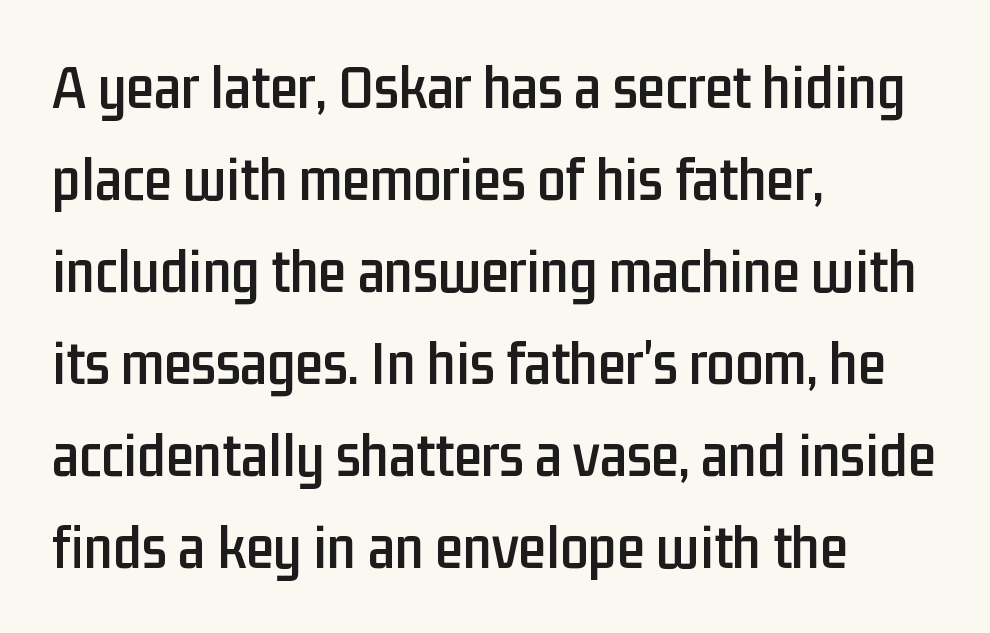
{"serif": "no", "italic": "no", "width": "condensed", "stroke_contrast": "low", "x_height": "medium", "monospaced": "no", "underline": "no", "align": "left", "line_spacing": "normal", "line_spacing_ratio": 1.46, "letter_spacing": "normal", "letter_spacing_em": 0.0, "glyph_px": 63}
